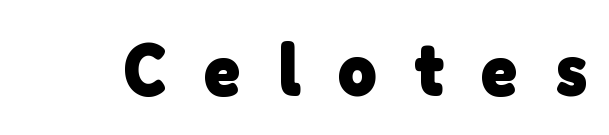
The face used here is proportionally spaced, like ordinary book or web type. Anything drawn beneath the words? Only blank space. In terms of letterform style, serifs are entirely absent. The letterforms stand isolated, each surrounded by extra space.
